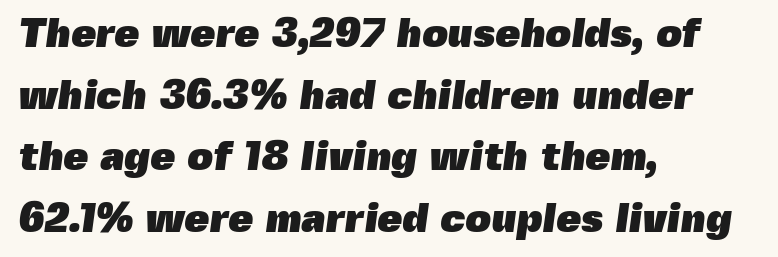
Rows of type keep a routine distance in the vertical direction. The typesetter chose a ragged-right arrangement here. A typesetter would call this proportional, since set widths differ per character. Clear beneath every line of the passage. Its strokes are broad and dark, the hallmark of bold type.
